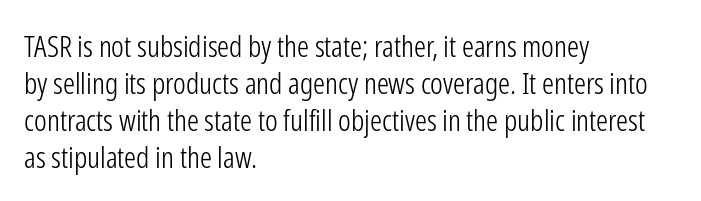
{"serif": "no", "italic": "no", "bold": "no", "weight": "light", "width": "condensed", "stroke_contrast": "low", "x_height": "medium", "monospaced": "no", "underline": "no", "align": "left", "line_spacing_ratio": 1.23, "letter_spacing": "normal", "letter_spacing_em": 0.0, "glyph_px": 30}
